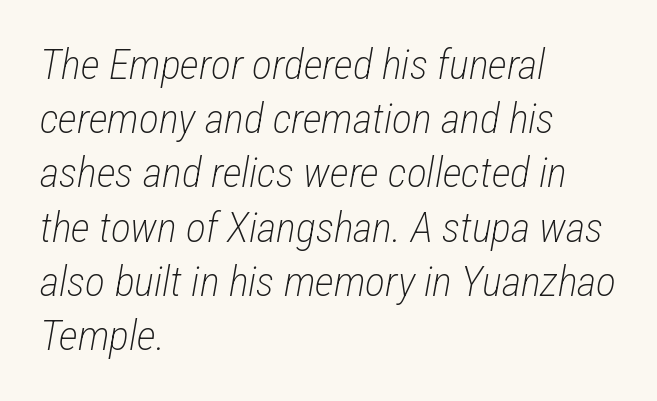
Line starts are locked; line ends wander. Tall strokes in this sample are angled rather than plumb. This sample uses plain, unmodified letter spacing. A clean baseline with only descenders dipping below it.
